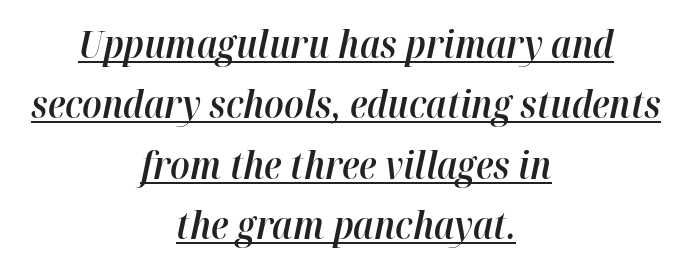
Q: Is the text bold? A: Semi-bold.
Q: Is the text italic (slanted)? A: Yes, it leans right by about 12 degrees.
Q: Is the text underlined? A: Yes.
Q: How is the paragraph aligned? A: Centered.
Q: Is the spacing between letters normal or unusually wide? A: Normal.
Q: Is the spacing between lines tight, normal or loose? A: Normal.
Q: Width (condensed, normal, or wide)? A: Normal.
Q: Stroke contrast? A: High.
Q: x-height? A: Medium.
Q: Monospaced? A: No.
